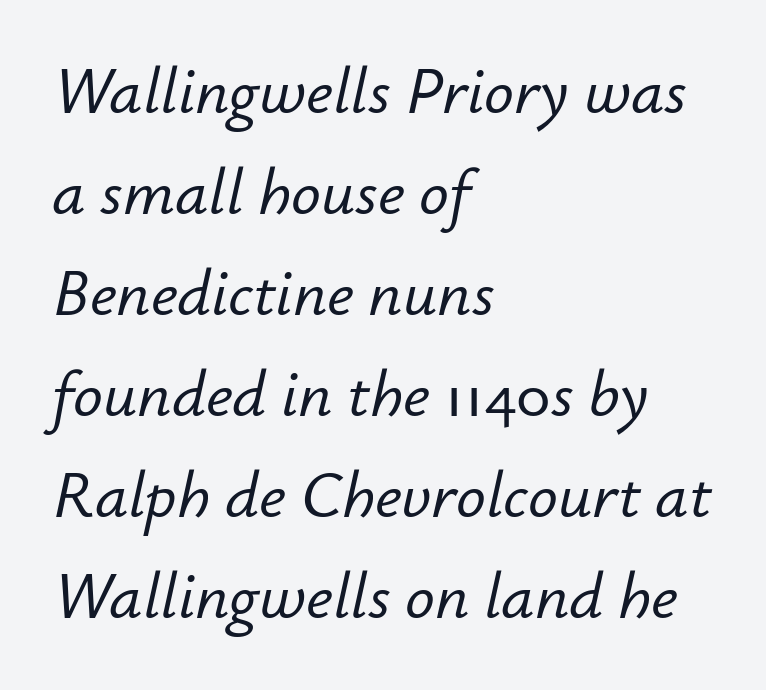
Q: Is the text italic (slanted)? A: Yes, it leans right by about 12 degrees.
Q: Is the text underlined? A: No.
Q: How is the paragraph aligned? A: Left-aligned.
Q: Is the spacing between letters normal or unusually wide? A: Normal.
Q: Is the spacing between lines tight, normal or loose? A: Normal.
Q: Width (condensed, normal, or wide)? A: Normal.
Q: Stroke contrast? A: Low.
Q: x-height? A: Small.
Q: Monospaced? A: No.
